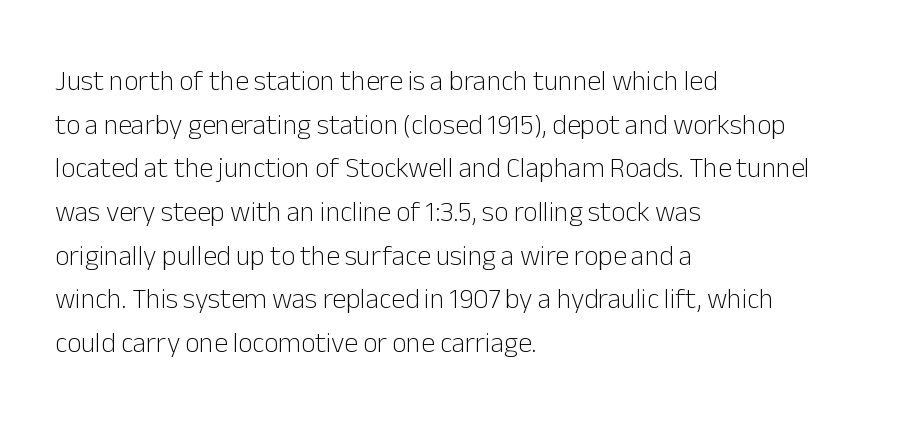
{"serif": "no", "italic": "no", "bold": "no", "weight": "light", "width": "normal", "stroke_contrast": "low", "x_height": "medium", "monospaced": "no", "underline": "no", "align": "left", "line_spacing": "normal", "line_spacing_ratio": 1.56, "letter_spacing": "normal", "letter_spacing_em": 0.0, "glyph_px": 28}
